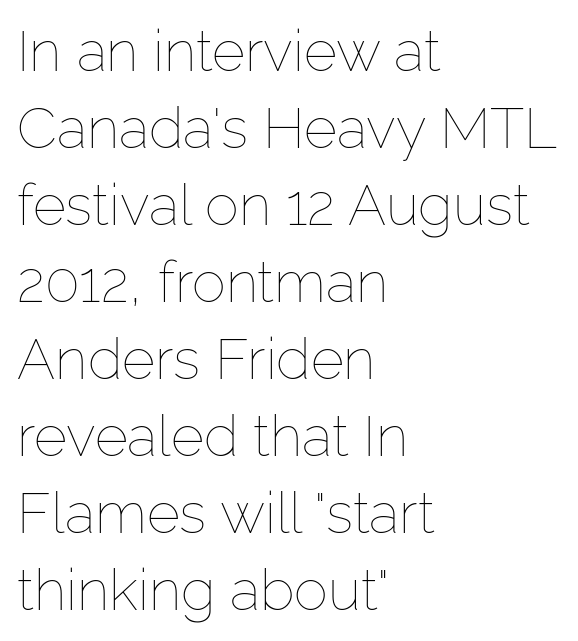
{"italic": "no", "bold": "no", "weight": "thin", "width": "normal", "stroke_contrast": "low", "x_height": "medium", "monospaced": "no", "underline": "no", "align": "left", "line_spacing": "normal", "line_spacing_ratio": 1.35, "letter_spacing": "normal", "letter_spacing_em": 0.0, "glyph_px": 57}
